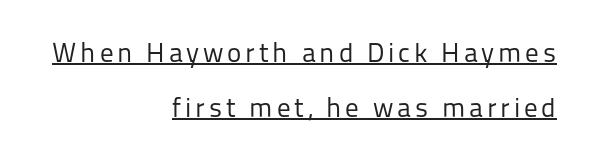
{"italic": "no", "bold": "no", "underline": "yes", "align": "right", "line_spacing": "loose", "line_spacing_ratio": 2.04, "glyph_px": 27}
